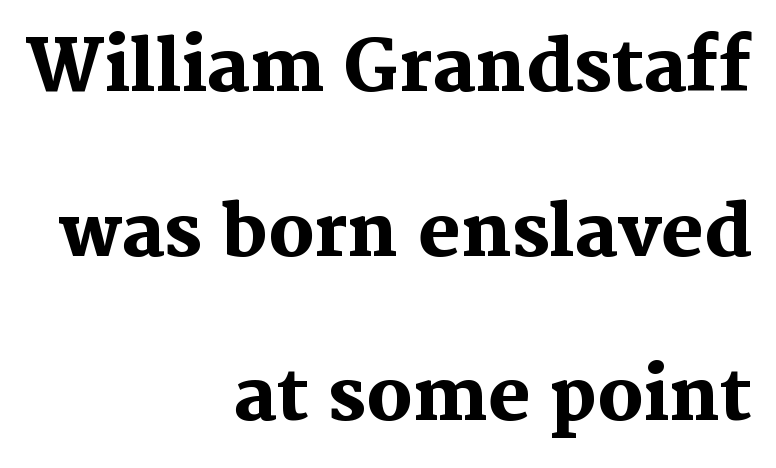
Q: Is the text bold? A: Yes.
Q: Is the text italic (slanted)? A: No, it is upright.
Q: Is the typeface a serif or a sans-serif typeface? A: Serif.
Q: Is the text underlined? A: No.
Q: How is the paragraph aligned? A: Right-aligned.
Q: Is the spacing between letters normal or unusually wide? A: Normal.
Q: Is the spacing between lines tight, normal or loose? A: Loose.
Q: Width (condensed, normal, or wide)? A: Normal.
Q: Stroke contrast? A: Medium.
Q: x-height? A: Medium.
Q: Monospaced? A: No.
